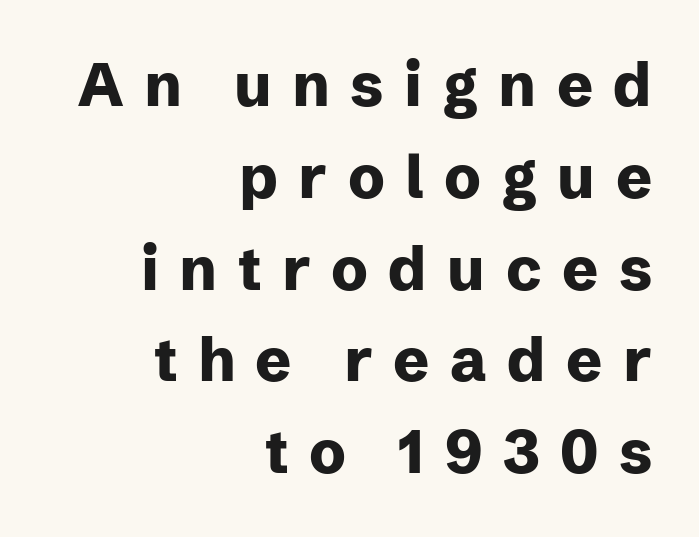
Q: Is the text bold? A: Yes.
Q: Is the text italic (slanted)? A: No, it is upright.
Q: Is the typeface a serif or a sans-serif typeface? A: Sans-serif.
Q: Is the text underlined? A: No.
Q: How is the paragraph aligned? A: Right-aligned.
Q: Is the spacing between letters normal or unusually wide? A: Unusually wide.
Q: Is the spacing between lines tight, normal or loose? A: Normal.
Q: Width (condensed, normal, or wide)? A: Normal.
Q: Stroke contrast? A: Low.
Q: x-height? A: Medium.
Q: Monospaced? A: No.
